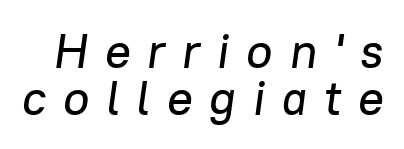
{"italic": "yes", "lean": "right", "slant_degrees": 8, "width": "normal", "stroke_contrast": "low", "x_height": "medium", "monospaced": "no", "underline": "no", "line_spacing": "tight", "line_spacing_ratio": 0.98, "letter_spacing": "wide", "letter_spacing_em": 0.35, "glyph_px": 48}
